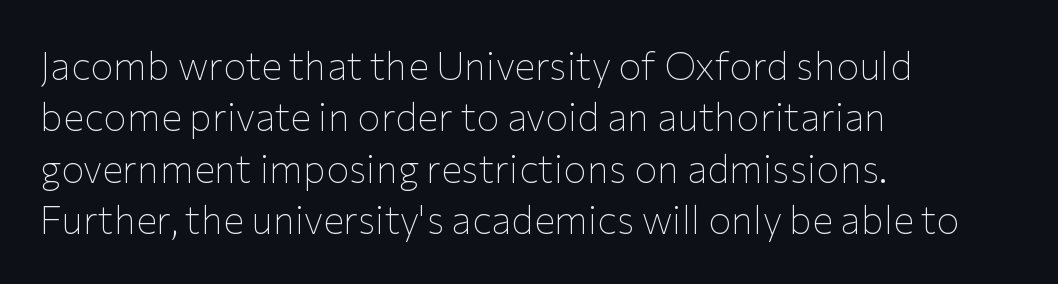
The space beneath each line is pristine and unruled. Students, observe: this is what conventionally led text looks like. Spacing verdict: proportional, widths tailored to each character. The glyphs in this specimen are sans serif. Style check: upright. Teacher's note: observe the even left margin — that is flush-left alignment.
